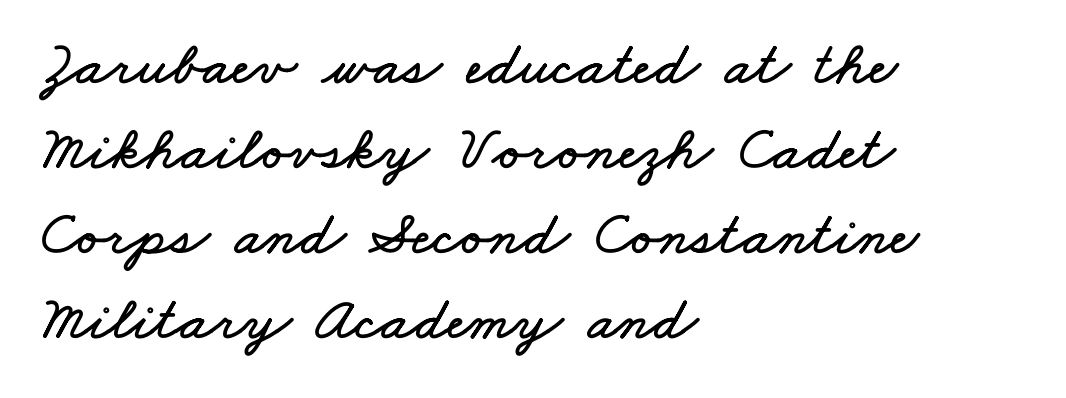
{"width": "wide", "stroke_contrast": "low", "x_height": "small", "monospaced": "no", "underline": "no", "align": "left", "line_spacing": "normal", "line_spacing_ratio": 1.37, "letter_spacing": "normal", "letter_spacing_em": 0.0, "glyph_px": 62}
